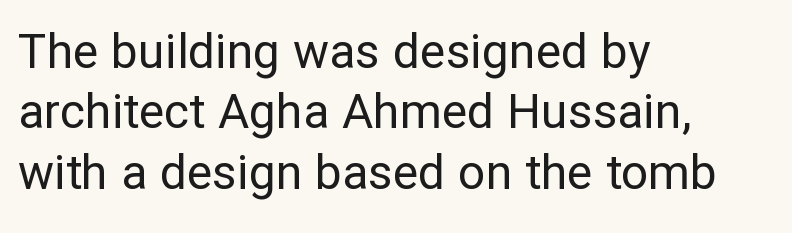
The image shows 48 px regular-weight sans-serif type, upright; set left-aligned, normal line spacing (1.26x), normal letter spacing, not underlined; low stroke contrast and a medium x-height.
